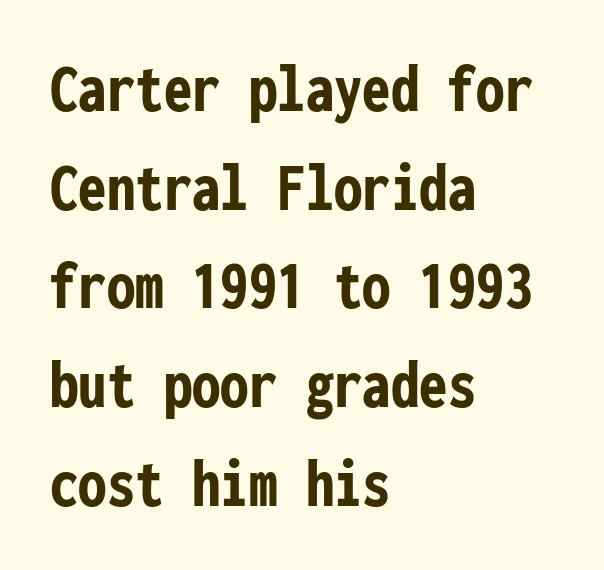
Only glyphs here, with clear space below each row. A normal amount of white space separates one row of letters from the next. Font category for this specimen: sans-serif. A typesetter would call this monospace, since all characters share one set width.
